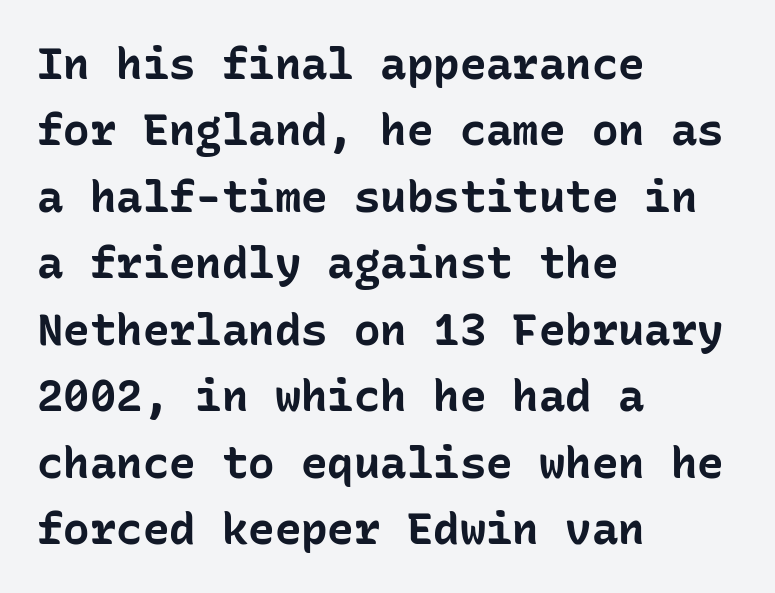
{"serif": "no", "italic": "no", "bold": "yes", "weight": "bold", "width": "normal", "stroke_contrast": "low", "x_height": "medium", "monospaced": "yes", "underline": "no", "align": "left", "line_spacing": "normal", "line_spacing_ratio": 1.51, "letter_spacing": "normal", "letter_spacing_em": 0.0, "glyph_px": 44}
